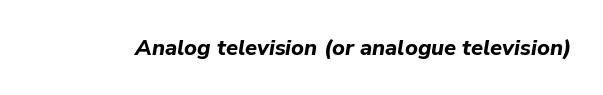
{"italic": "yes", "lean": "right", "slant_degrees": 9, "bold": "yes", "underline": "no", "letter_spacing": "normal", "letter_spacing_em": 0.0, "glyph_px": 22}
